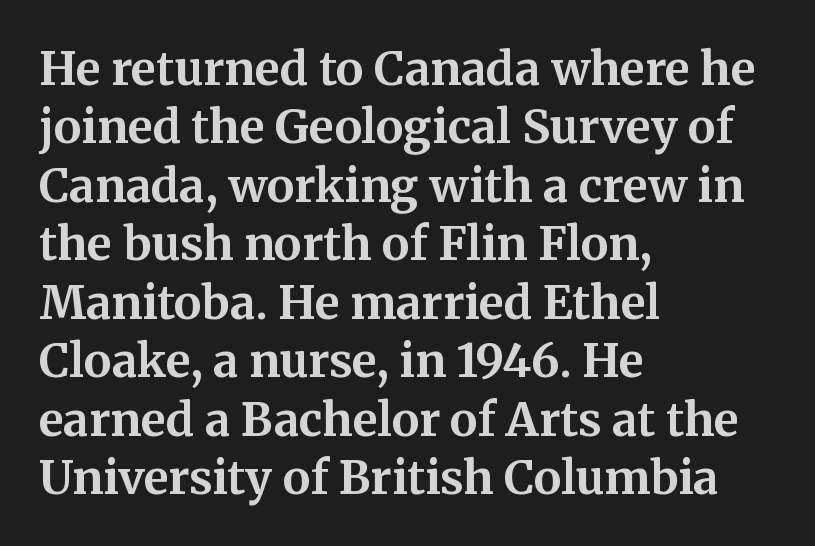
{"serif": "yes", "italic": "no", "bold": "yes", "weight": "bold", "width": "normal", "stroke_contrast": "medium", "x_height": "medium", "monospaced": "no", "underline": "no", "align": "left", "line_spacing": "normal", "line_spacing_ratio": 1.27, "letter_spacing": "normal", "letter_spacing_em": 0.0, "glyph_px": 46}
